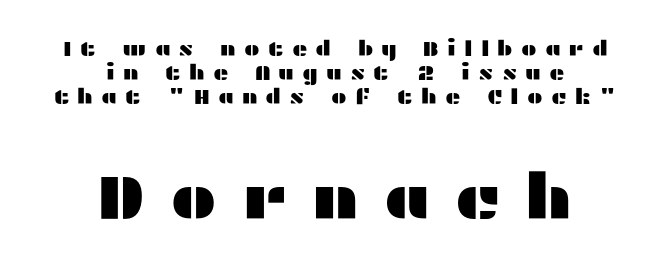
The more generous point size was reserved for the lower chunk. Lines of text with bare space underneath. Look at the bottom of the vertical strokes: they stop flat, with no serifs. Nope, not italic — everything's standing straight.
